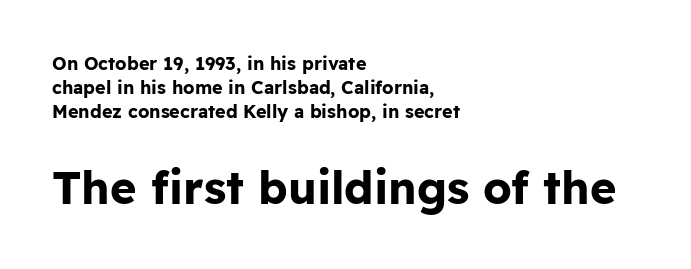
The type family on display is of the sans-serif kind. These words are printed bold, with thick strokes throughout. The line texture is even and compact thanks to regular tracking. Italic: no, the glyphs are upright roman.
